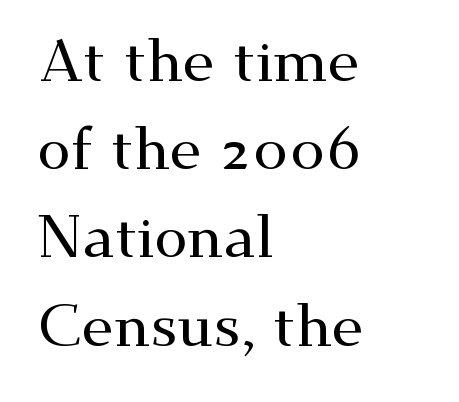
The image shows 60 px wide serif type, upright; set left-aligned, normal line spacing (1.47x), normal letter spacing, not underlined; medium stroke contrast and a small x-height.
